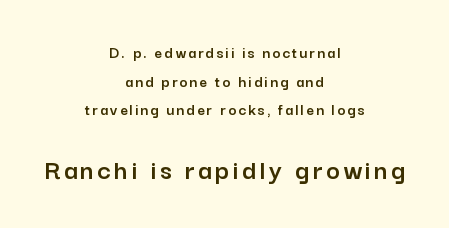
This rendering employs a face without finishing strokes, i.e., a sans-serif. The second block has been scaled up relative to the first. Check under the words: just untouched page. The rendering positions every line midway between the sides.
